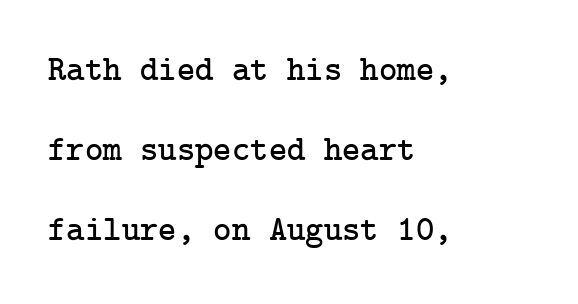
{"serif": "yes", "italic": "no", "width": "normal", "stroke_contrast": "low", "x_height": "medium", "underline": "no", "align": "left", "line_spacing": "loose", "line_spacing_ratio": 2.29, "letter_spacing": "normal", "letter_spacing_em": 0.0, "glyph_px": 35}
